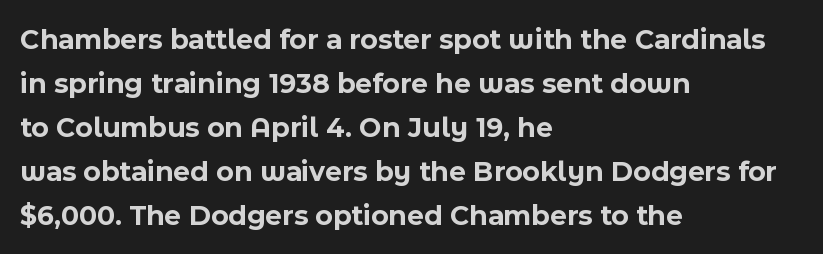
The image shows 29 px bold sans-serif type, upright; set left-aligned, normal line spacing (1.52x), normal letter spacing, not underlined; a medium x-height.
